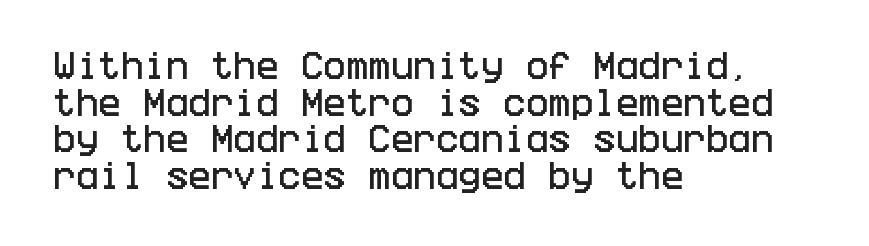
Q: Is the text italic (slanted)? A: No, it is upright.
Q: Is the typeface a serif or a sans-serif typeface? A: Sans-serif.
Q: Is the text underlined? A: No.
Q: How is the paragraph aligned? A: Left-aligned.
Q: Is the spacing between letters normal or unusually wide? A: Normal.
Q: Width (condensed, normal, or wide)? A: Condensed.
Q: Stroke contrast? A: Low.
Q: x-height? A: Large.
